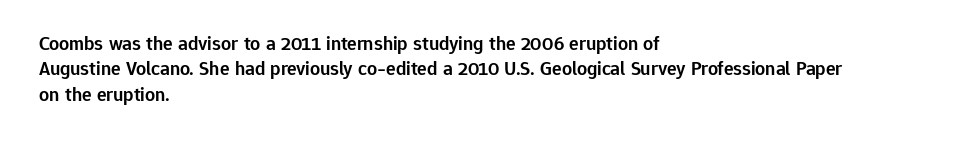
{"italic": "no", "bold": "semi", "underline": "no", "align": "left", "line_spacing": "normal", "line_spacing_ratio": 1.27, "letter_spacing": "normal", "letter_spacing_em": 0.0, "glyph_px": 20}
